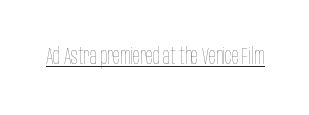
Students, observe the line beneath the letters — that is underlining. You can tell it's not italic because the verticals are truly vertical. Stems here are at most as thick as an everyday book face. Between one letter and the next there's only the usual sliver of space.
